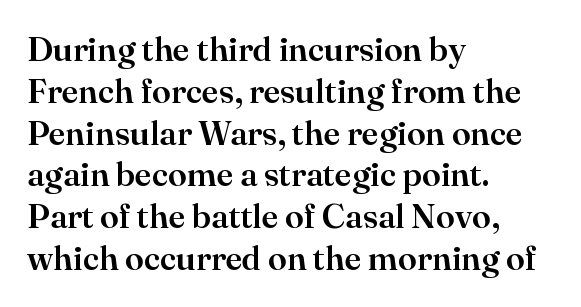
Q: Is the text italic (slanted)? A: No, it is upright.
Q: Is the typeface a serif or a sans-serif typeface? A: Serif.
Q: Is the text underlined? A: No.
Q: How is the paragraph aligned? A: Left-aligned.
Q: Is the spacing between letters normal or unusually wide? A: Normal.
Q: Width (condensed, normal, or wide)? A: Normal.
Q: Stroke contrast? A: High.
Q: x-height? A: Small.
Q: Monospaced? A: No.
